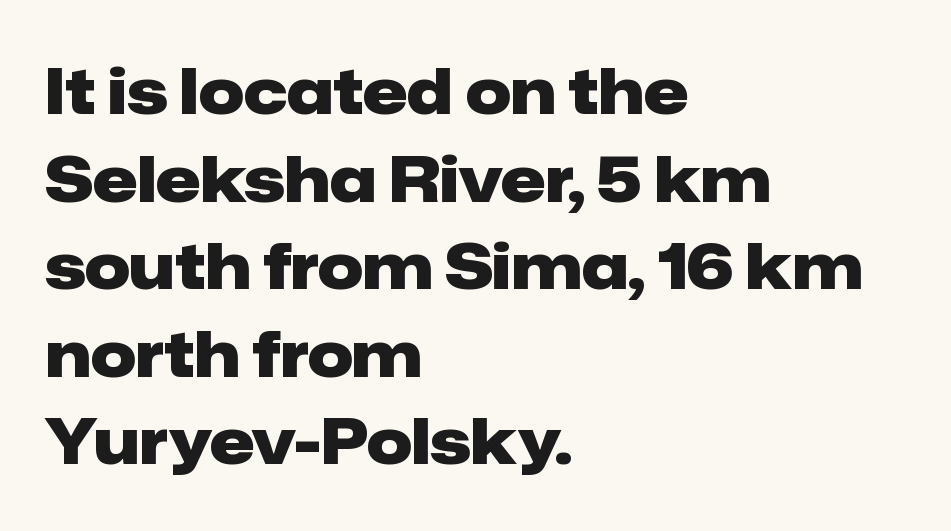
The image shows 63 px heavy sans-serif type, upright; set left-aligned, normal line spacing (1.39x), normal letter spacing, not underlined; low stroke contrast and a medium x-height.
